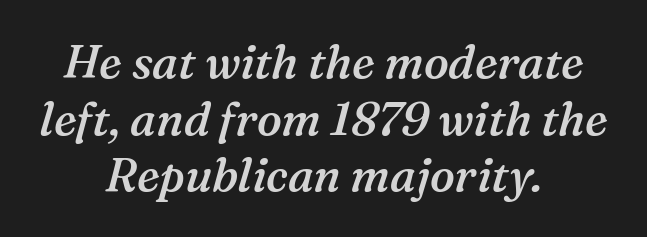
Q: Is the text bold? A: Semi-bold.
Q: Is the text italic (slanted)? A: Yes, it leans right by about 16 degrees.
Q: Is the typeface a serif or a sans-serif typeface? A: Serif.
Q: Is the text underlined? A: No.
Q: How is the paragraph aligned? A: Centered.
Q: Is the spacing between letters normal or unusually wide? A: Normal.
Q: Width (condensed, normal, or wide)? A: Normal.
Q: Stroke contrast? A: Medium.
Q: x-height? A: Medium.
Q: Monospaced? A: No.
